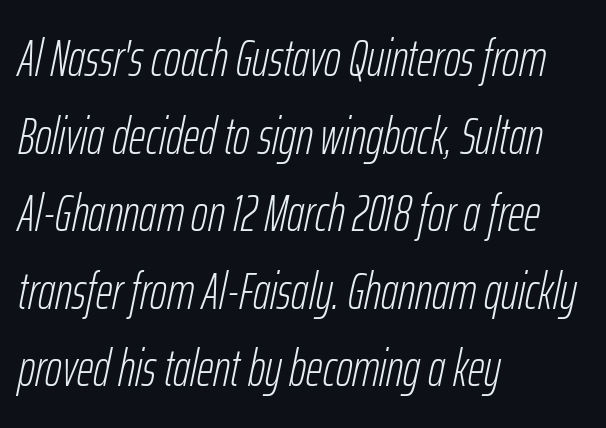
Look at the tracking — it's just the regular setting, nothing added. Visually the block forms a straight wall on the left and a jagged coastline on the right. The text carries the slant typical of an italic or oblique font. A typesetter would call this proportional, since set widths differ per character. The zone under the glyphs is completely vacant. The designer left line spacing at the default.
